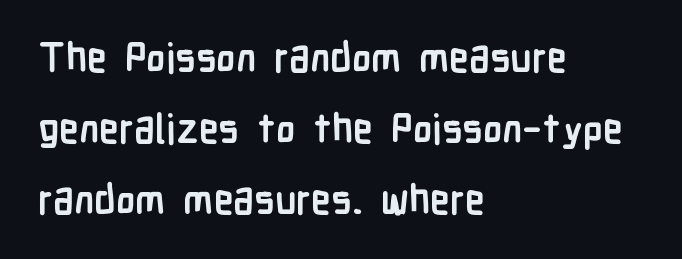
The passage shown is typed in a proportional face where columns would drift. Letter spacing: default. A classic flush-left, rag-right setting is used for this passage. Students, this is bold: see how much ink each stroke carries. It's the straight-up-and-down kind of type.
